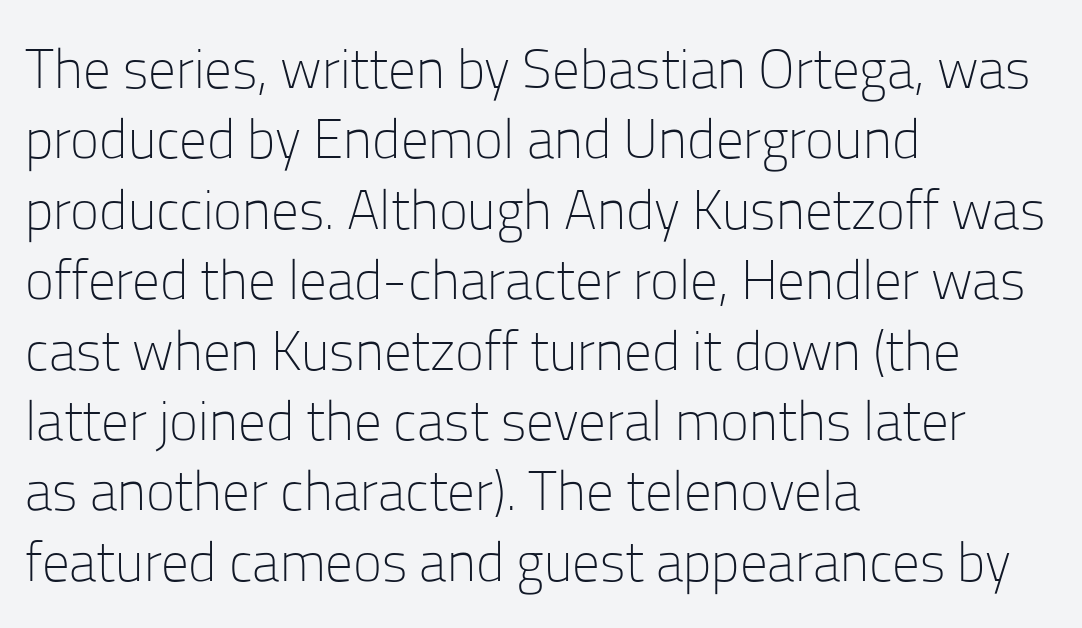
Looks like regular typesetting: each glyph gets only the width it needs. It's the straight-up-and-down kind of type. Line beginnings align vertically; line endings do not. Type without underlining. Compared with typical body copy, the letter spacing here is the same. Nope, no serifs anywhere on these letters.
